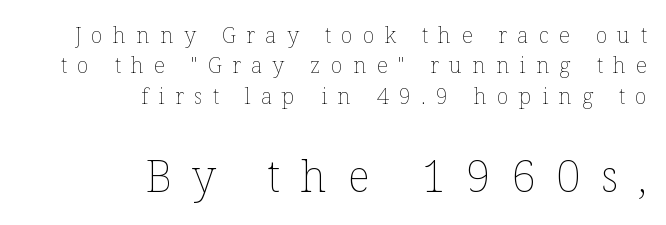
Q: Is the text bold? A: No.
Q: Is the text italic (slanted)? A: No, it is upright.
Q: Is the text underlined? A: No.
Q: How is the paragraph aligned? A: Right-aligned.
Q: Is the spacing between letters normal or unusually wide? A: Unusually wide.
Q: Is the spacing between lines tight, normal or loose? A: Normal.
Q: Which block of text is set in a larger size, the first (top) or the second (bottom)? A: The second (bottom) one.
Q: Width (condensed, normal, or wide)? A: Normal.
Q: Stroke contrast? A: Low.
Q: x-height? A: Medium.
Q: Monospaced? A: No.
